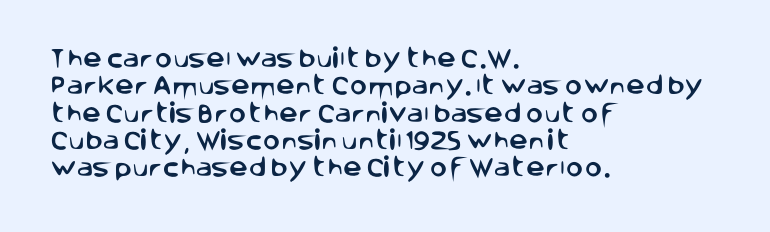
Q: Is the text italic (slanted)? A: No, it is upright.
Q: Is the text underlined? A: No.
Q: How is the paragraph aligned? A: Left-aligned.
Q: Is the spacing between letters normal or unusually wide? A: Normal.
Q: Is the spacing between lines tight, normal or loose? A: Normal.
